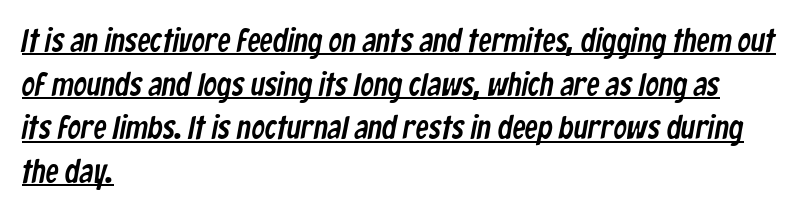
Q: Is the typeface a serif or a sans-serif typeface? A: Sans-serif.
Q: Is the text underlined? A: Yes.
Q: How is the paragraph aligned? A: Left-aligned.
Q: Is the spacing between letters normal or unusually wide? A: Normal.
Q: Is the spacing between lines tight, normal or loose? A: Normal.
Q: Width (condensed, normal, or wide)? A: Condensed.
Q: Stroke contrast? A: Low.
Q: x-height? A: Medium.
Q: Monospaced? A: No.
